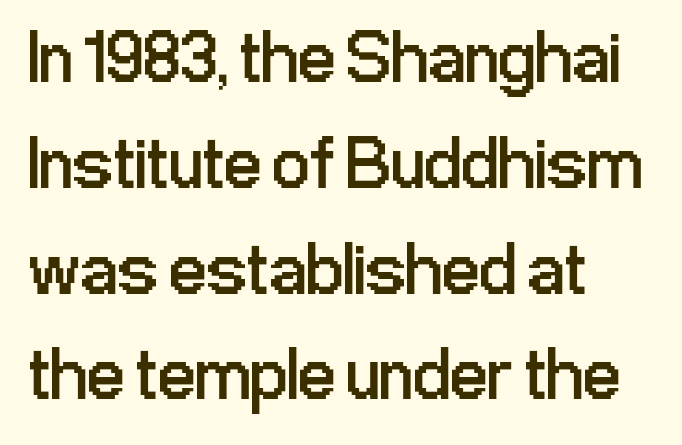
These lines are set flush left with a ragged right edge. The face used here is proportionally spaced, like ordinary book or web type. Tracking value appears to be zero — textbook default spacing. This block has exactly the height ordinary leading produces.
